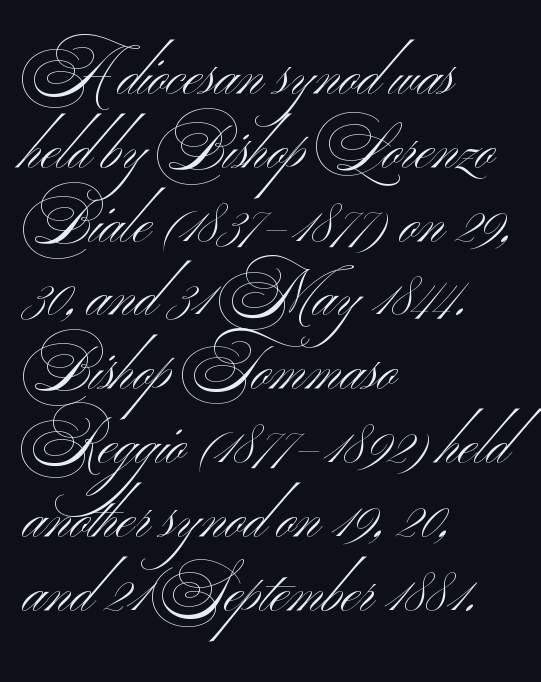
{"serif": "no", "bold": "no", "weight": "light", "width": "wide", "stroke_contrast": "medium", "x_height": "small", "monospaced": "no", "underline": "no", "align": "left", "line_spacing_ratio": 1.23, "letter_spacing": "normal", "letter_spacing_em": 0.0, "glyph_px": 60}
